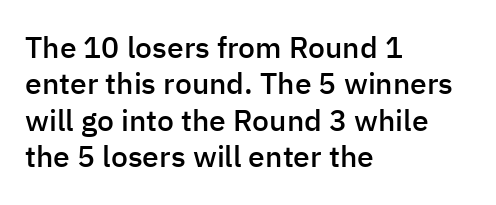
Q: Is the text bold? A: Semi-bold.
Q: Is the text italic (slanted)? A: No, it is upright.
Q: Is the typeface a serif or a sans-serif typeface? A: Sans-serif.
Q: Is the text underlined? A: No.
Q: How is the paragraph aligned? A: Left-aligned.
Q: Is the spacing between letters normal or unusually wide? A: Normal.
Q: Width (condensed, normal, or wide)? A: Normal.
Q: Stroke contrast? A: Low.
Q: x-height? A: Medium.
Q: Monospaced? A: No.
